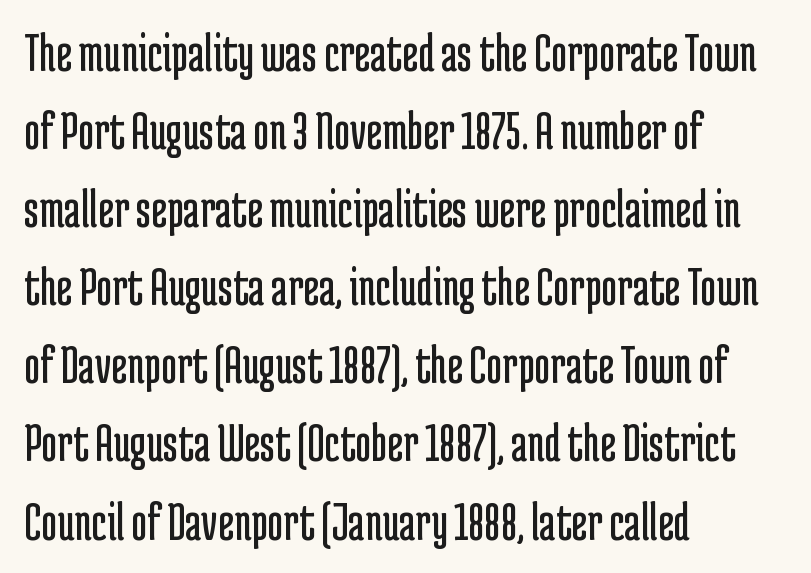
These lines are rendered in a variable-pitch font. The typography opts for an upright posture over an oblique one. Is the block centered? No — it sits flush against the left margin. Note: no serifs on the glyphs.
